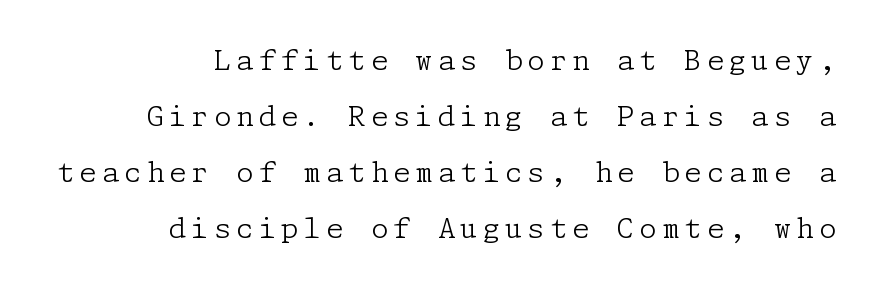
{"serif": "yes", "italic": "no", "bold": "no", "weight": "light", "width": "normal", "stroke_contrast": "low", "x_height": "medium", "underline": "no", "align": "right", "line_spacing": "loose", "line_spacing_ratio": 2.0, "glyph_px": 28}
